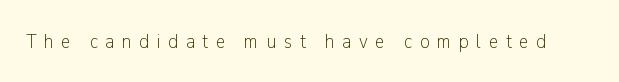
Q: Is the text bold? A: No.
Q: Is the text italic (slanted)? A: No, it is upright.
Q: Is the text underlined? A: No.
Q: Is the spacing between letters normal or unusually wide? A: Unusually wide.
